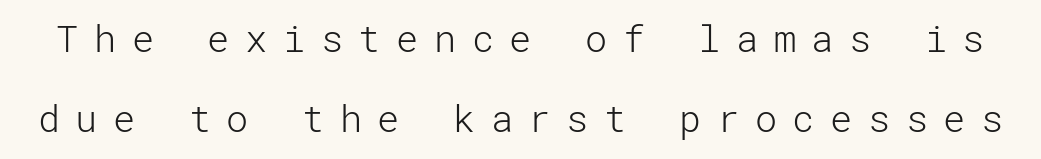
{"serif": "no", "italic": "no", "bold": "no", "weight": "light", "width": "normal", "stroke_contrast": "low", "x_height": "medium", "underline": "no", "line_spacing": "loose", "line_spacing_ratio": 2.15, "letter_spacing": "wide", "letter_spacing_em": 0.42, "glyph_px": 37}
